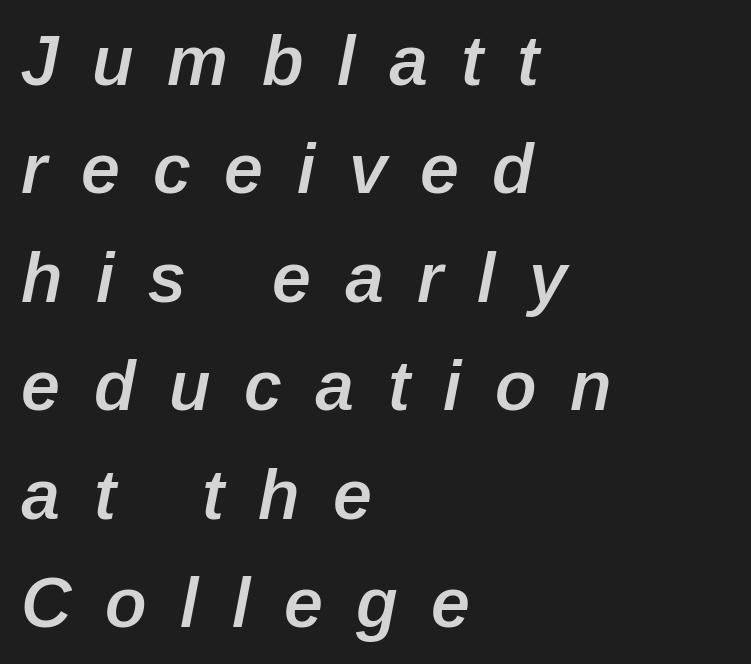
The image shows 70 px semibold type, italic (leaning right); set left-aligned, normal line spacing (1.55x), unusually wide letter spacing (+0.48 em), not underlined; low stroke contrast and a medium x-height.
